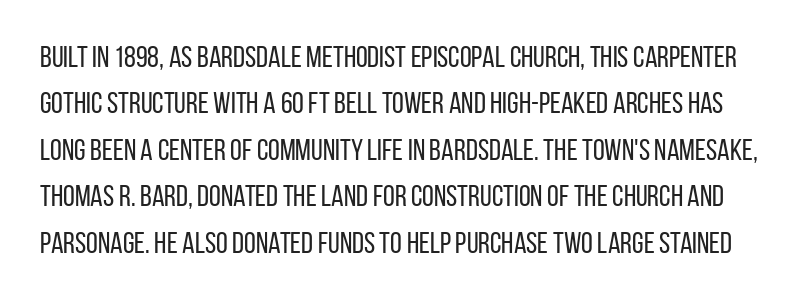
{"serif": "no", "italic": "no", "bold": "no", "weight": "regular", "width": "condensed", "stroke_contrast": "low", "x_height": "large", "monospaced": "no", "underline": "no", "line_spacing": "normal", "line_spacing_ratio": 1.55, "letter_spacing": "normal", "letter_spacing_em": 0.0, "glyph_px": 30}
